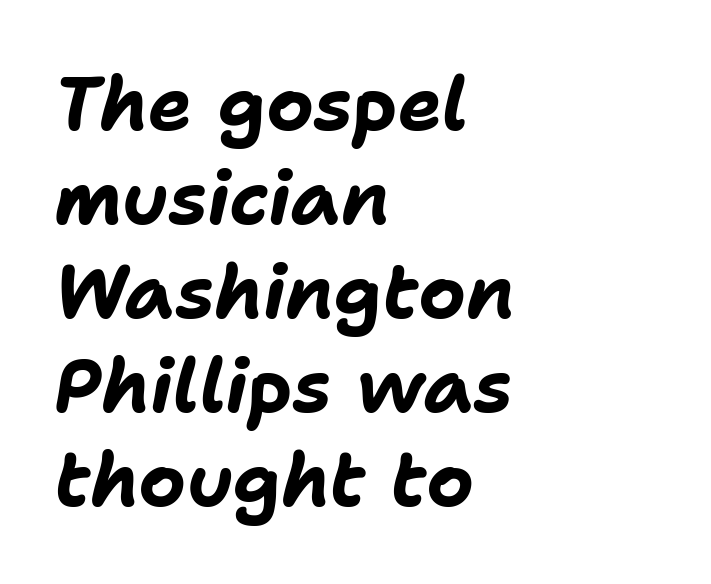
The image shows 74 px bold type, italic (leaning right); set left-aligned, normal line spacing (1.27x), normal letter spacing, not underlined; low stroke contrast and a medium x-height.
